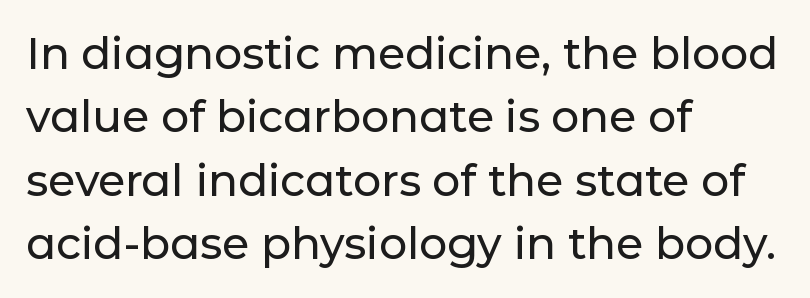
Type style note: lacks serifs. Short note: letters normally spaced. The rendering uses a moderate line-height, typical for paragraphs. When letters stand straight like this, we call the style roman or upright.
